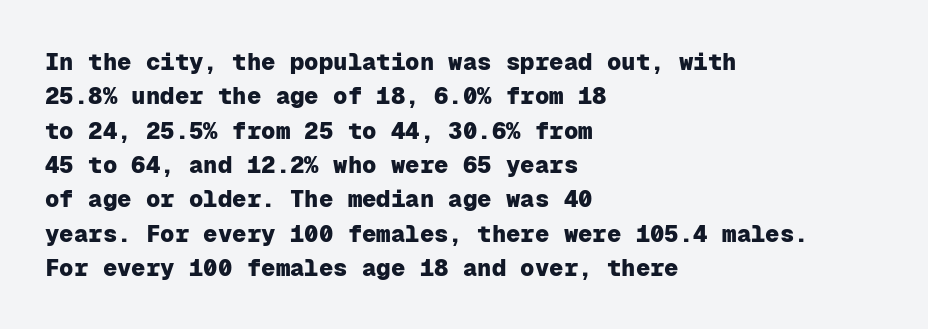
The image shows 24 px bold type, upright; set left-aligned, normal line spacing (1.43x), normal letter spacing, not underlined.
